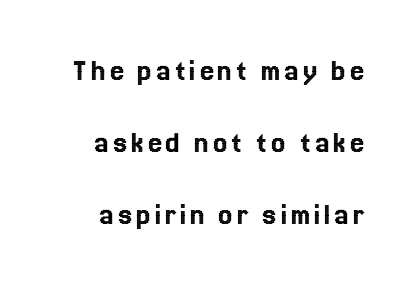
Any mark beneath the type? The region is blank. Varying glyph widths throughout — classic text-font behaviour. Whoever set this chose breathing room over compactness in the vertical rhythm. Upright lettering throughout.
